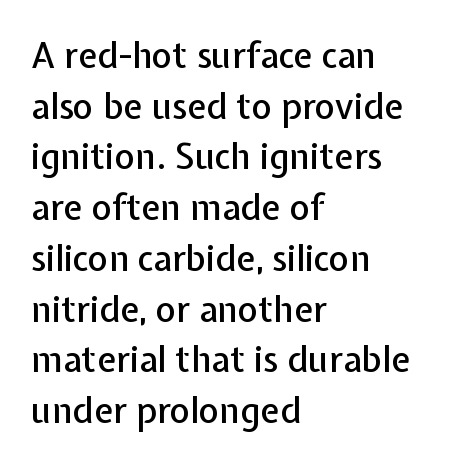
{"serif": "no", "italic": "no", "width": "normal", "stroke_contrast": "low", "x_height": "medium", "monospaced": "no", "underline": "no", "align": "left", "line_spacing": "normal", "line_spacing_ratio": 1.45, "letter_spacing": "normal", "letter_spacing_em": 0.0, "glyph_px": 35}
